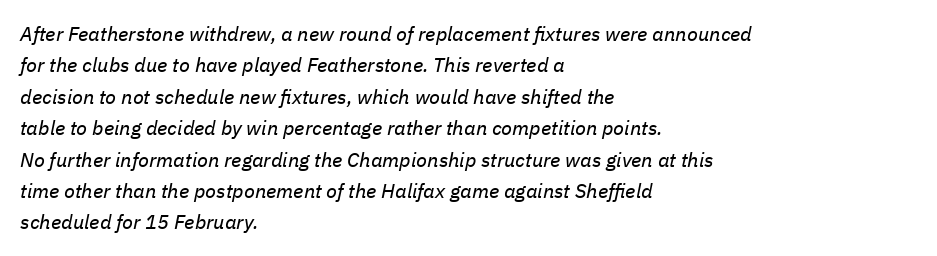
The image shows 20 px text type, italic (leaning right); set left-aligned, normal line spacing (1.57x), normal letter spacing, not underlined.
